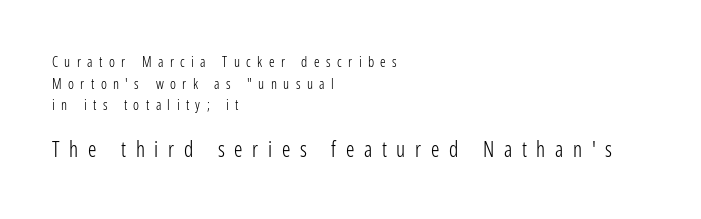
The rag falls on the right side of this text block. You get the small type first, then a jump to larger type. The passage shown is not bold in any degree. In terms of letterspacing, this is a distinctly airy, spread setting.
